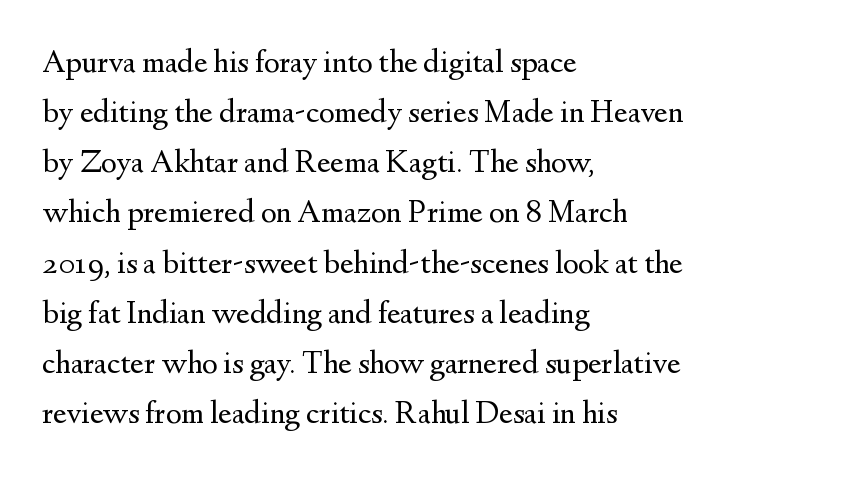
The image shows 33 px regular-weight serif type, upright; set left-aligned, normal line spacing (1.52x), normal letter spacing, not underlined; medium stroke contrast and a small x-height.
